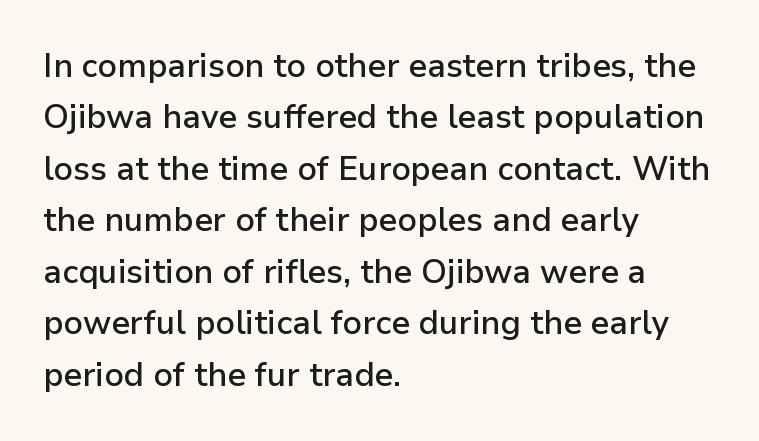
The image shows 33 px semibold sans-serif type, upright; set left-aligned, normal line spacing (1.56x), normal letter spacing, not underlined; low stroke contrast and a medium x-height.
